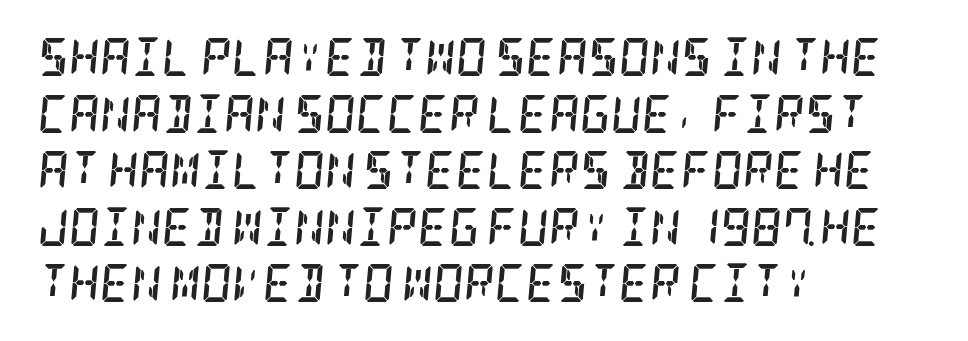
{"serif": "yes", "italic": "yes", "lean": "right", "slant_degrees": 5, "bold": "yes", "weight": "semibold", "width": "condensed", "stroke_contrast": "low", "x_height": "large", "underline": "no", "align": "left", "line_spacing": "normal", "line_spacing_ratio": 1.49, "letter_spacing": "normal", "letter_spacing_em": 0.0, "glyph_px": 38}
